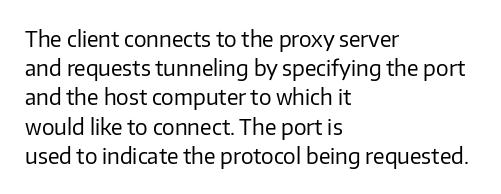
Q: Is the text bold? A: No.
Q: Is the text italic (slanted)? A: No, it is upright.
Q: Is the text underlined? A: No.
Q: How is the paragraph aligned? A: Left-aligned.
Q: Is the spacing between letters normal or unusually wide? A: Normal.
Q: Is the spacing between lines tight, normal or loose? A: Normal.
